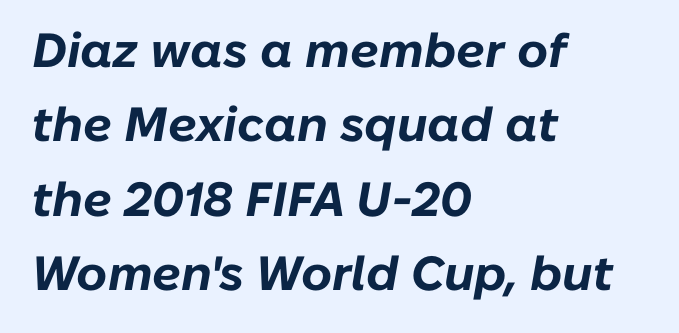
{"italic": "yes", "lean": "right", "slant_degrees": 10, "bold": "yes", "weight": "bold", "width": "normal", "stroke_contrast": "low", "x_height": "medium", "monospaced": "no", "underline": "no", "align": "left", "line_spacing": "normal", "line_spacing_ratio": 1.55, "letter_spacing": "normal", "letter_spacing_em": 0.0, "glyph_px": 48}
